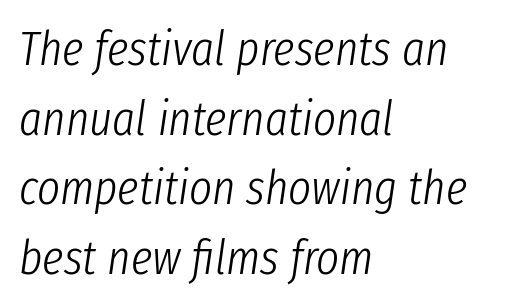
Compared with a typical body face, this is equally light or lighter still. Does the lettering tilt? It does — this is italic. A typesetter would call this zero additional tracking. You could not count columns in this text — the font is proportionally spaced.
